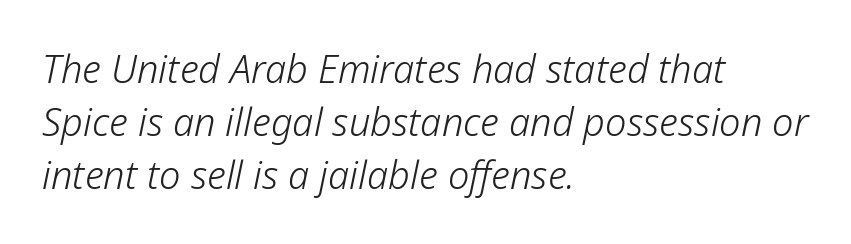
These lines are rendered in a variable-pitch font. A student would call this left alignment; a typographer would say flush left, rag right. Ink coverage per letter is moderate at most. Yep, that's italic — everything's leaning.
